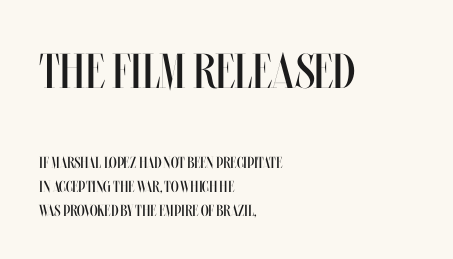
Is this a fixed-width face? No — the glyphs have proportional, varying widths. A typesetter would call this zero additional tracking. Large over small — that's the arrangement of the two blocks here. A quiet, ordinary-to-light weight characterises the typeface. The space directly below the letters is spotless.
